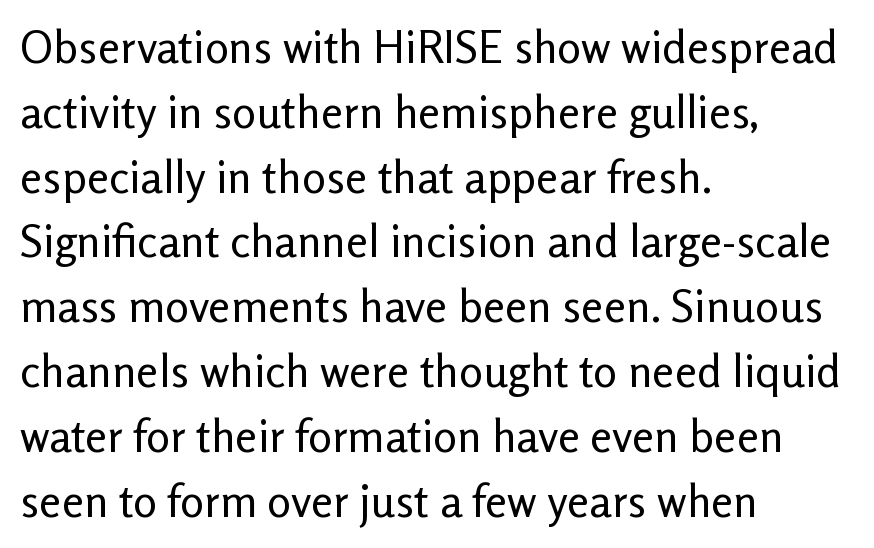
{"serif": "no", "italic": "no", "bold": "no", "weight": "regular", "width": "normal", "stroke_contrast": "low", "x_height": "medium", "monospaced": "no", "underline": "no", "align": "left", "line_spacing": "normal", "line_spacing_ratio": 1.44, "letter_spacing": "normal", "letter_spacing_em": 0.0, "glyph_px": 45}
